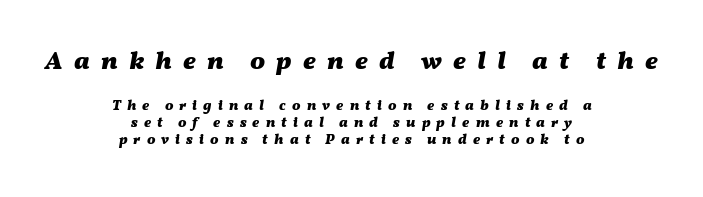
{"italic": "yes", "lean": "right", "slant_degrees": 11, "bold": "yes", "underline": "no", "align": "center", "line_spacing_ratio": 1.23, "letter_spacing": "wide", "letter_spacing_em": 0.44, "larger_block": "first", "size_ratio": 1.79, "glyph_px": 25}
